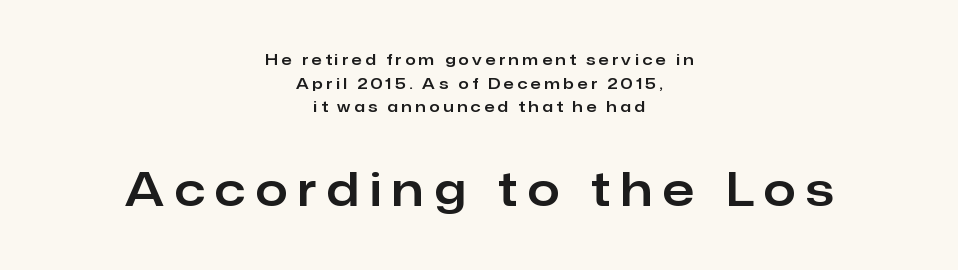
The image shows 46 px sans-serif type, upright; set centered, normal line spacing (1.57x), unusually wide letter spacing (+0.24 em), not underlined; the second (bottom) block is 3.07x larger; low stroke contrast and a medium x-height.
